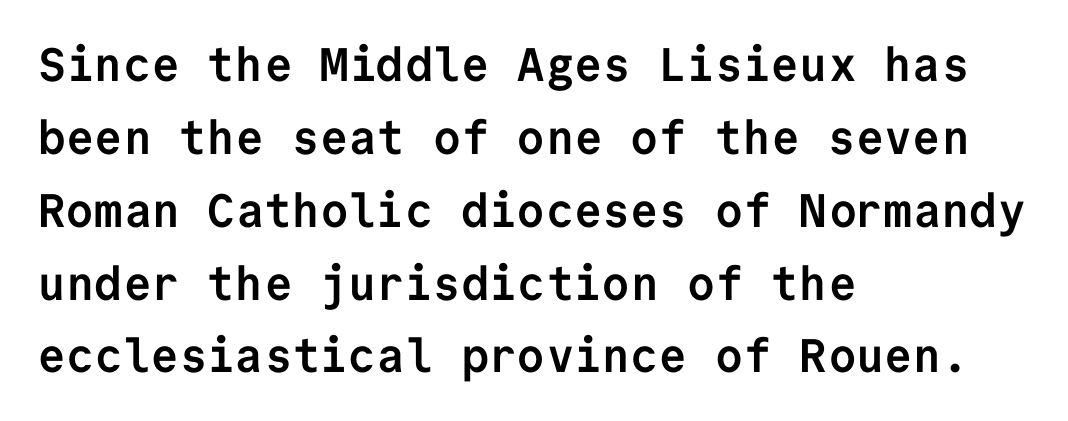
In terms of letterspacing, this is plain default setting. Looks like terminal output: every glyph gets an equal slot. The glyphs are unaccompanied by any horizontal stroke below them. Baseline-to-baseline distance is the conventional proportion of letter height. Caption: multi-line text, flush left, ragged right. This rendering employs a face without finishing strokes, i.e., a sans-serif.
